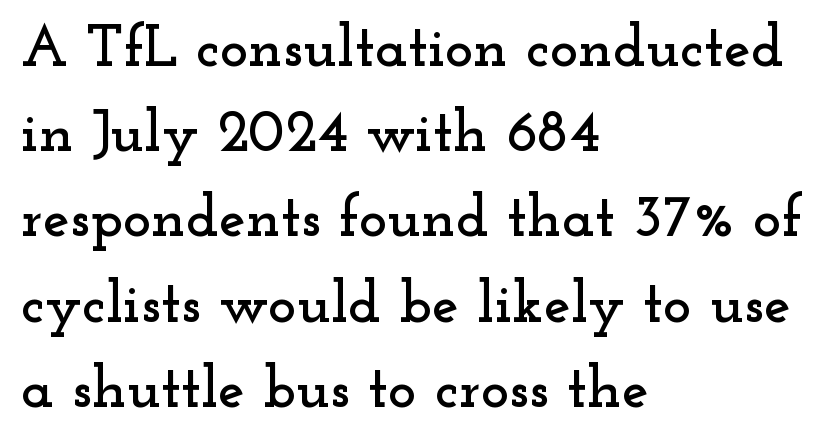
{"serif": "yes", "italic": "no", "width": "wide", "stroke_contrast": "low", "x_height": "small", "monospaced": "no", "underline": "no", "align": "left", "line_spacing": "normal", "line_spacing_ratio": 1.42, "letter_spacing": "normal", "letter_spacing_em": 0.0, "glyph_px": 60}
